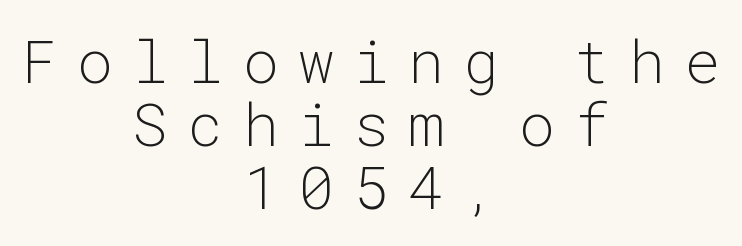
{"serif": "no", "italic": "no", "bold": "no", "weight": "light", "width": "normal", "stroke_contrast": "low", "x_height": "medium", "monospaced": "yes", "underline": "no", "align": "center", "line_spacing": "tight", "line_spacing_ratio": 1.05, "letter_spacing": "wide", "letter_spacing_em": 0.32, "glyph_px": 60}
